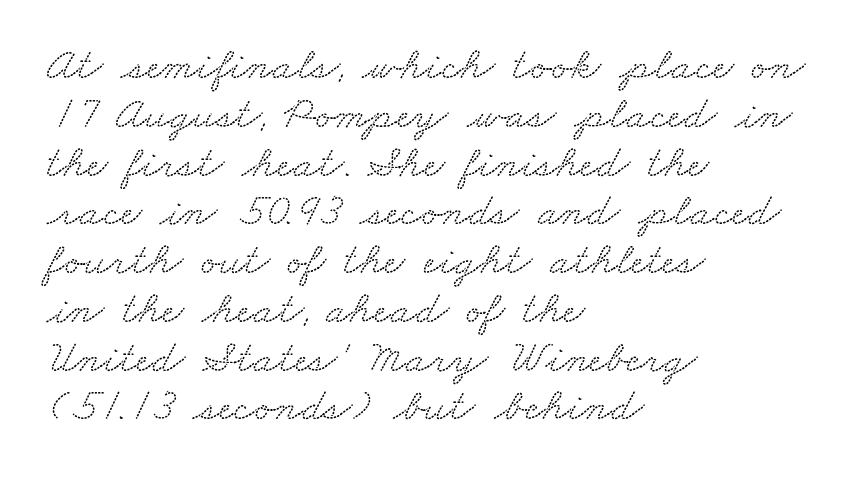
The image shows 46 px wide type; set left-aligned, tight line spacing (1.06x), normal letter spacing, not underlined; low stroke contrast and a small x-height.
